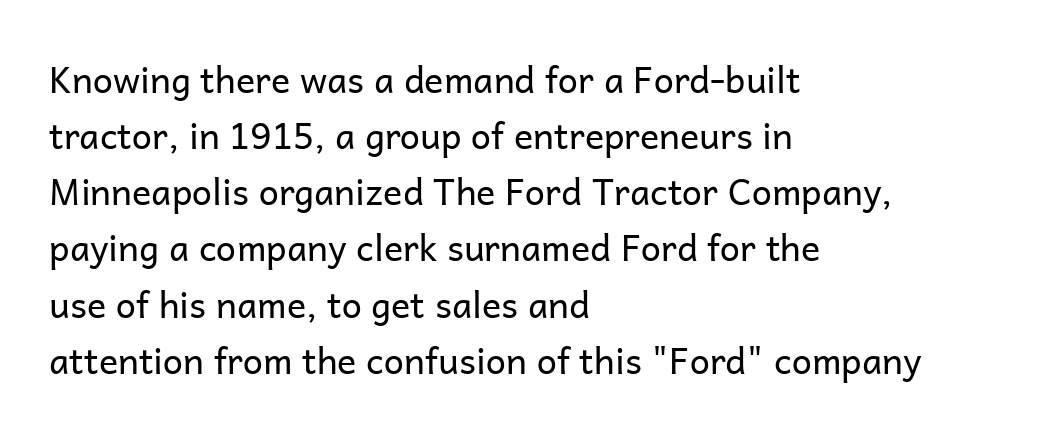
The image shows 36 px regular-weight sans-serif type, upright; set left-aligned, normal line spacing (1.56x), normal letter spacing, not underlined; low stroke contrast and a medium x-height.
